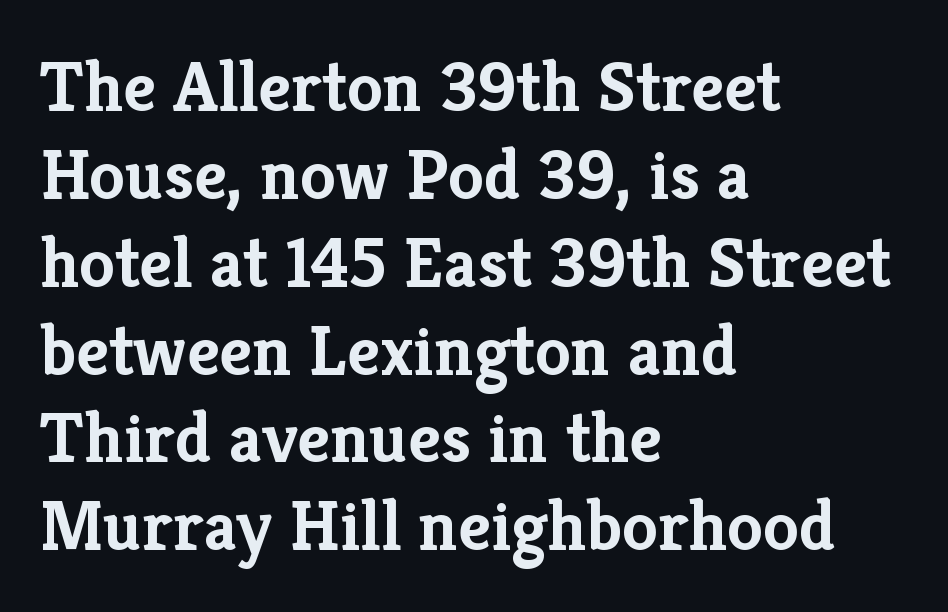
The image shows 72 px semibold serif type, upright; set left-aligned, line spacing 1.22x, normal letter spacing, not underlined; low stroke contrast and a medium x-height.
